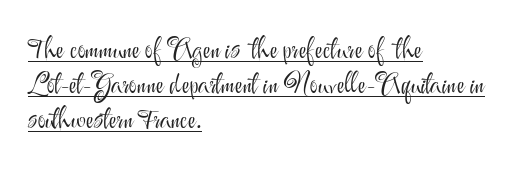
Q: Is the text bold? A: No.
Q: Is the text underlined? A: Yes.
Q: How is the paragraph aligned? A: Left-aligned.
Q: Is the spacing between letters normal or unusually wide? A: Normal.
Q: Is the spacing between lines tight, normal or loose? A: Normal.
